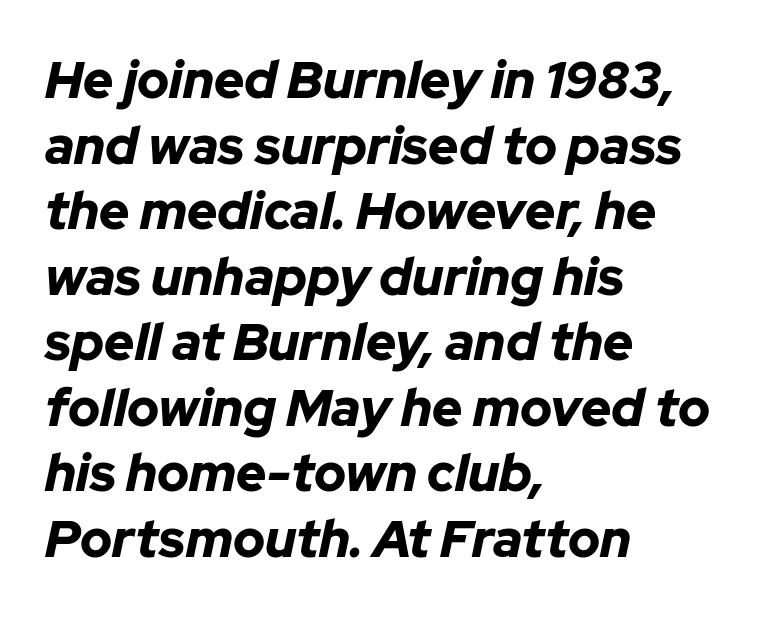
Q: Is the text bold? A: Yes.
Q: Is the text italic (slanted)? A: Yes, it leans right by about 12 degrees.
Q: Is the text underlined? A: No.
Q: How is the paragraph aligned? A: Left-aligned.
Q: Is the spacing between letters normal or unusually wide? A: Normal.
Q: Is the spacing between lines tight, normal or loose? A: Normal.
Q: Width (condensed, normal, or wide)? A: Normal.
Q: Stroke contrast? A: Low.
Q: x-height? A: Medium.
Q: Monospaced? A: No.
